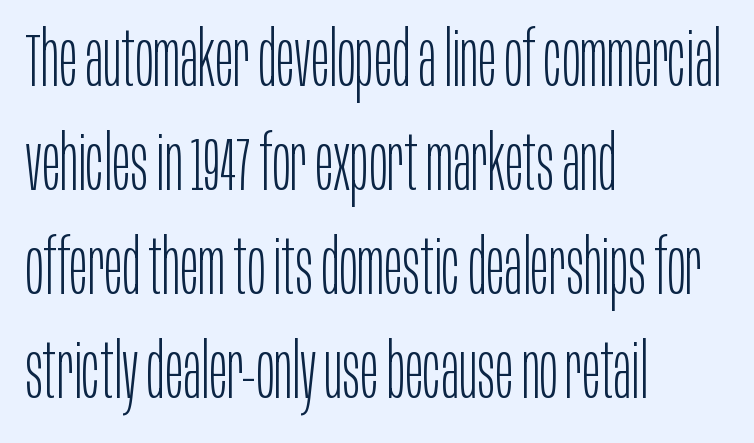
Q: Is the text bold? A: No.
Q: Is the text italic (slanted)? A: No, it is upright.
Q: Is the typeface a serif or a sans-serif typeface? A: Sans-serif.
Q: Is the text underlined? A: No.
Q: How is the paragraph aligned? A: Left-aligned.
Q: Is the spacing between letters normal or unusually wide? A: Normal.
Q: Is the spacing between lines tight, normal or loose? A: Normal.
Q: Width (condensed, normal, or wide)? A: Condensed.
Q: Stroke contrast? A: Low.
Q: x-height? A: Large.
Q: Monospaced? A: No.
